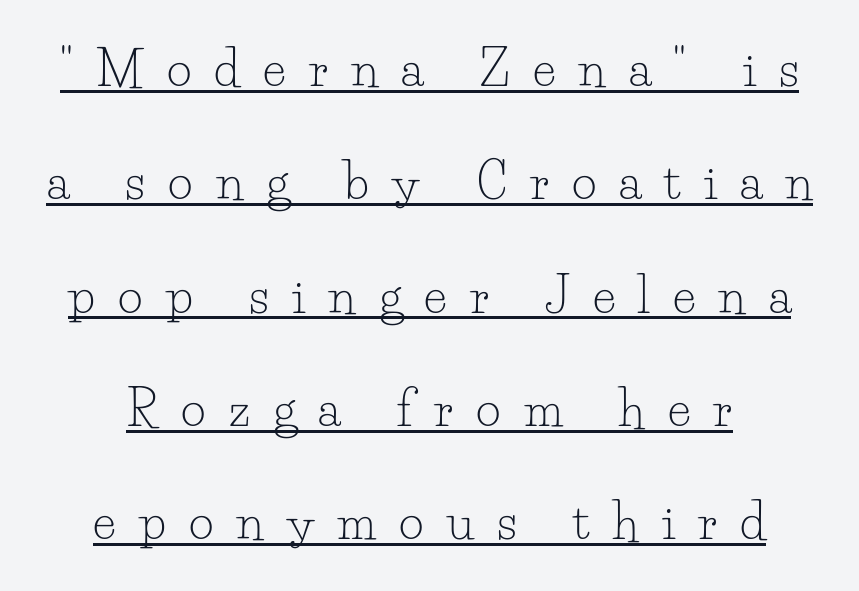
The image shows 48 px light serif type, upright; set loose line spacing (2.36x), unusually wide letter spacing (+0.48 em), underlined; low stroke contrast and a small x-height.
